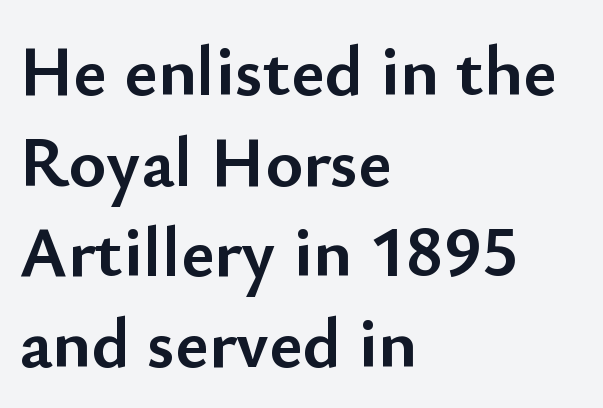
{"serif": "no", "italic": "no", "bold": "yes", "weight": "semibold", "width": "normal", "stroke_contrast": "low", "x_height": "small", "monospaced": "no", "underline": "no", "align": "left", "line_spacing": "normal", "line_spacing_ratio": 1.26, "letter_spacing": "normal", "letter_spacing_em": 0.0, "glyph_px": 72}
